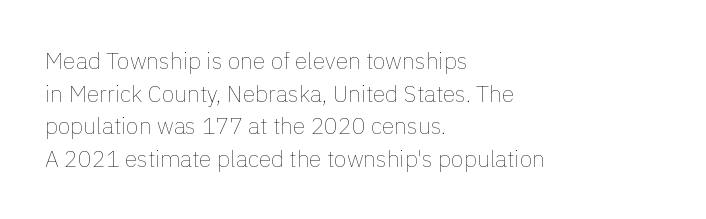
{"italic": "no", "bold": "no", "underline": "no", "align": "left", "line_spacing": "normal", "line_spacing_ratio": 1.42, "letter_spacing": "normal", "letter_spacing_em": 0.0, "glyph_px": 23}
